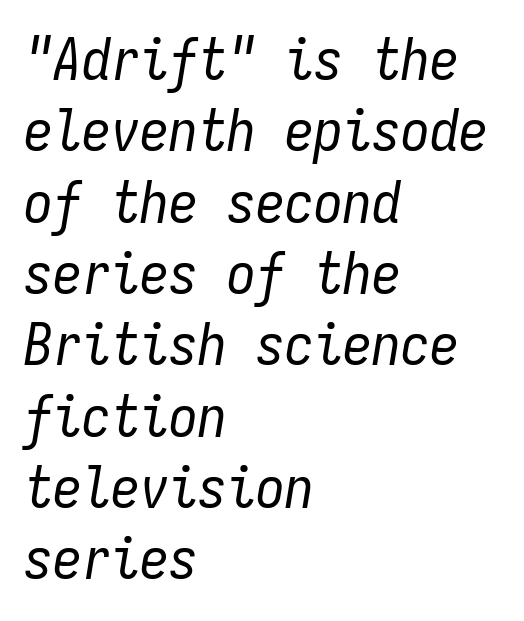
The image shows 58 px regular-weight, condensed type, italic (leaning right), monospaced; set left-aligned, line spacing 1.23x, normal letter spacing, not underlined; low stroke contrast and a medium x-height.
